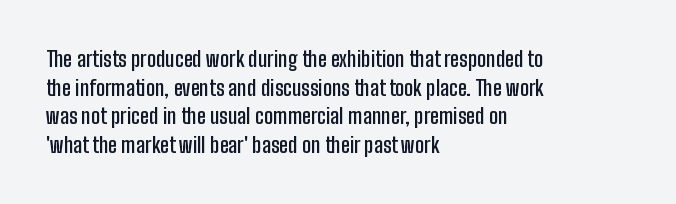
This sample uses an upright cut, with every glyph sitting square on the baseline. Moderately thickened strokes mark this as semibold type. Short note: letters normally spaced. A typesetter would call this leading conventional body-copy spacing. Just letters on the line, the space beneath them empty. Casual observation: everything's shoved over to the left.
